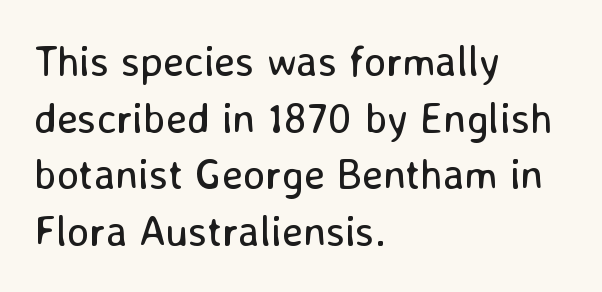
The image shows 42 px regular-weight sans-serif type, upright; set left-aligned, normal line spacing (1.35x), normal letter spacing, not underlined; low stroke contrast and a medium x-height.
